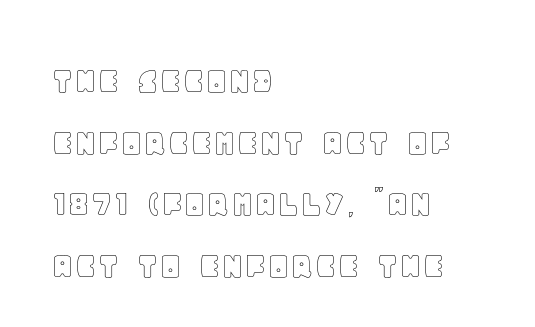
{"italic": "no", "width": "normal", "x_height": "large", "monospaced": "no", "underline": "no", "align": "left", "line_spacing": "normal", "line_spacing_ratio": 1.54, "letter_spacing": "normal", "letter_spacing_em": 0.0, "glyph_px": 40}
